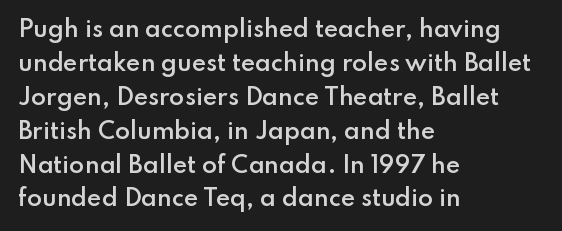
Q: Is the text bold? A: Semi-bold.
Q: Is the text italic (slanted)? A: No, it is upright.
Q: Is the text underlined? A: No.
Q: How is the paragraph aligned? A: Left-aligned.
Q: Is the spacing between letters normal or unusually wide? A: Normal.
Q: Is the spacing between lines tight, normal or loose? A: Normal.
